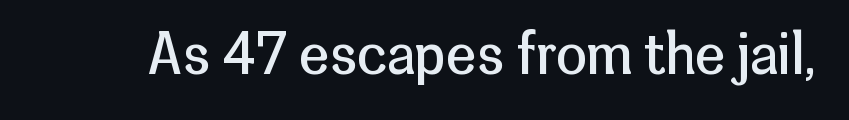
A typesetter would call this proportional, since set widths differ per character. The font sits on the lighter half of the weight spectrum, regular included. Italic? Not at all — the glyphs are vertical. Clear beneath every line of the passage. The letters sit at their default tracking, neither squeezed nor spread. This sample uses a sans-serif face.
